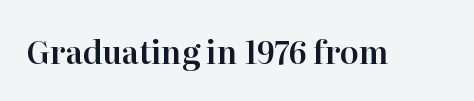
{"serif": "yes", "italic": "no", "width": "normal", "stroke_contrast": "high", "x_height": "medium", "monospaced": "no", "underline": "no", "letter_spacing": "normal", "letter_spacing_em": 0.0, "glyph_px": 31}
